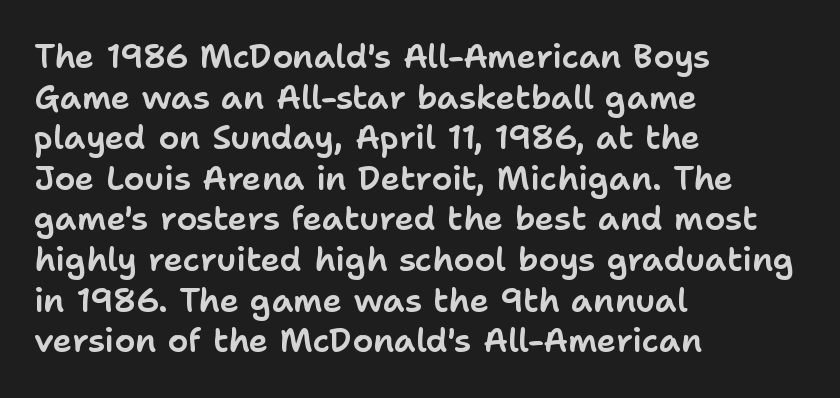
Look at the tracking — it's just the regular setting, nothing added. Any mark beneath the type? The region is blank. Short and long lines alike share a common starting point at left. Tall strokes in this sample are plumb rather than angled.
